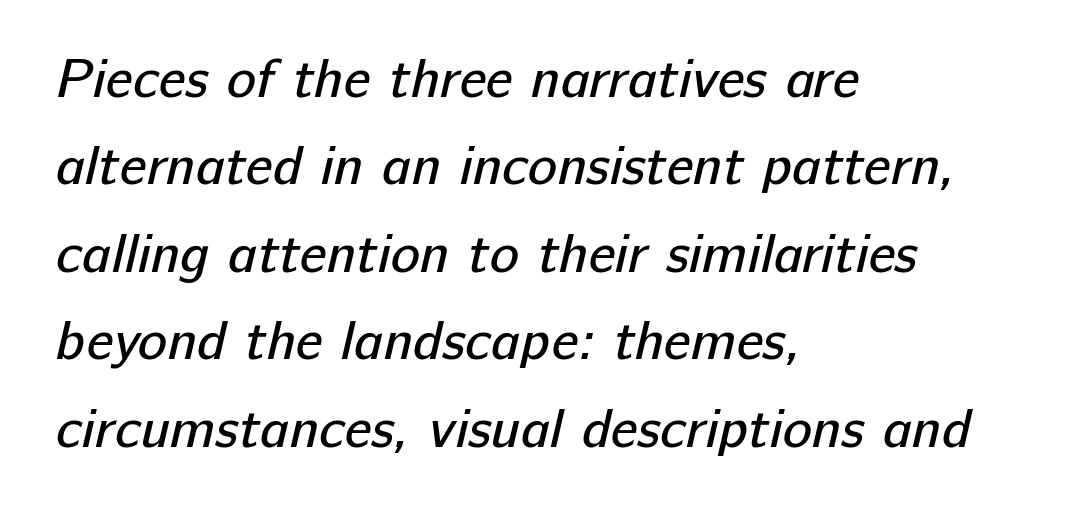
Q: Is the text bold? A: No.
Q: Is the typeface a serif or a sans-serif typeface? A: Sans-serif.
Q: Is the text underlined? A: No.
Q: How is the paragraph aligned? A: Left-aligned.
Q: Is the spacing between letters normal or unusually wide? A: Normal.
Q: Is the spacing between lines tight, normal or loose? A: Normal.
Q: Width (condensed, normal, or wide)? A: Normal.
Q: Stroke contrast? A: Low.
Q: x-height? A: Medium.
Q: Monospaced? A: No.
